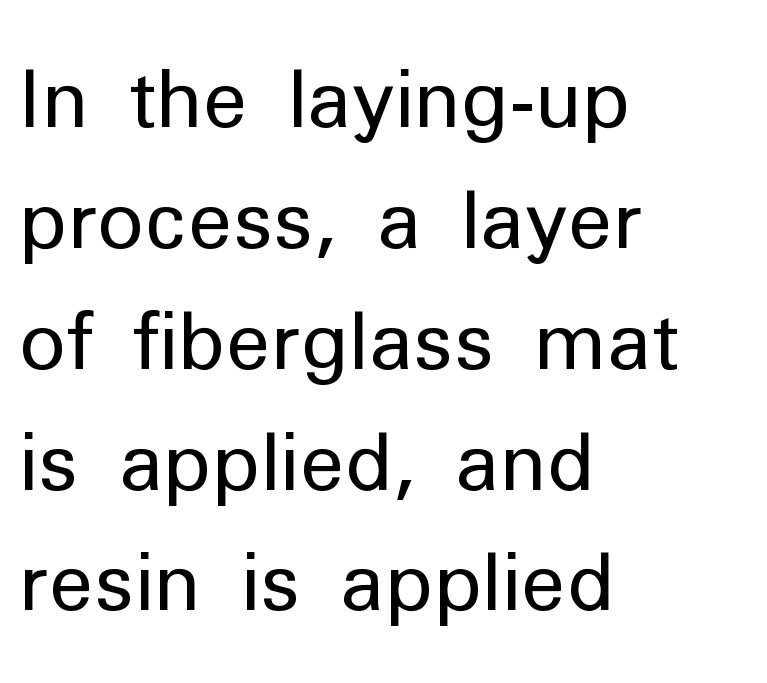
{"serif": "no", "italic": "no", "bold": "no", "weight": "regular", "width": "normal", "stroke_contrast": "low", "x_height": "medium", "monospaced": "no", "underline": "no", "align": "left", "line_spacing": "normal", "line_spacing_ratio": 1.53, "letter_spacing": "normal", "letter_spacing_em": 0.0, "glyph_px": 79}
